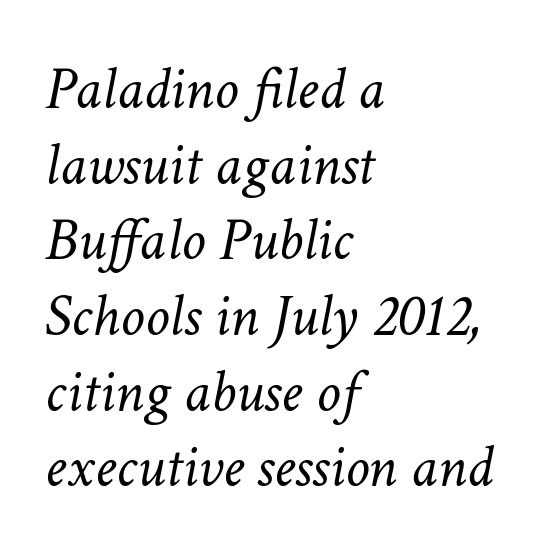
The glyphs are unaccompanied by any horizontal stroke below them. A typesetter would call this proportional, since set widths differ per character. Compared with ordinary roman type, these characters are visibly tilted. This sample is left-justified, so line endings fall wherever the words run out. Weight: regular or lighter. The tracking reads as untouched default to a designer's eye.
